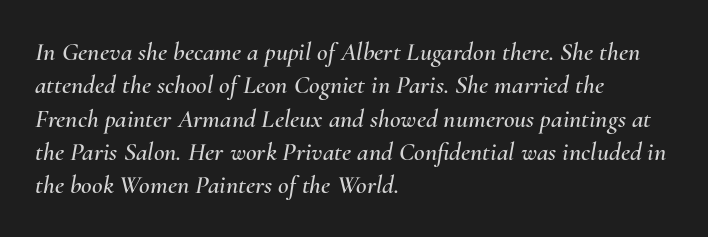
Q: Is the text italic (slanted)? A: Yes, it leans right by about 10 degrees.
Q: Is the text underlined? A: No.
Q: How is the paragraph aligned? A: Left-aligned.
Q: Is the spacing between letters normal or unusually wide? A: Normal.
Q: Is the spacing between lines tight, normal or loose? A: Normal.
